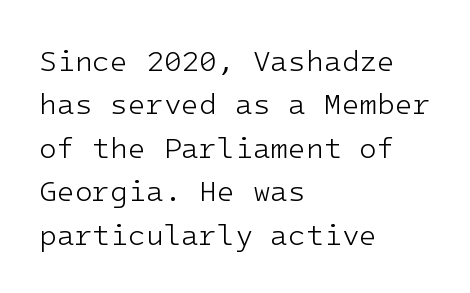
Q: Is the text bold? A: No.
Q: Is the text italic (slanted)? A: No, it is upright.
Q: Is the typeface a serif or a sans-serif typeface? A: Sans-serif.
Q: Is the text underlined? A: No.
Q: How is the paragraph aligned? A: Left-aligned.
Q: Is the spacing between letters normal or unusually wide? A: Normal.
Q: Is the spacing between lines tight, normal or loose? A: Normal.
Q: Width (condensed, normal, or wide)? A: Normal.
Q: Stroke contrast? A: Low.
Q: x-height? A: Medium.
